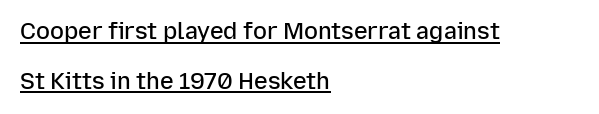
Q: Is the text bold? A: Semi-bold.
Q: Is the text italic (slanted)? A: No, it is upright.
Q: Is the text underlined? A: Yes.
Q: How is the paragraph aligned? A: Left-aligned.
Q: Is the spacing between letters normal or unusually wide? A: Normal.
Q: Is the spacing between lines tight, normal or loose? A: Loose.
